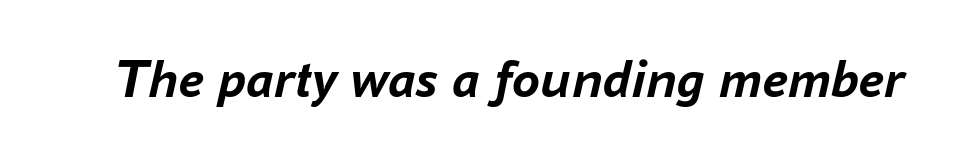
The rendering applies a slant to the glyphs. The letters sit at their default tracking, neither squeezed nor spread. I'd describe the lettering as bold — thick and assertive. The zone under the glyphs is completely vacant. This sample has the flowing, uneven cadence of proportional lettering.
